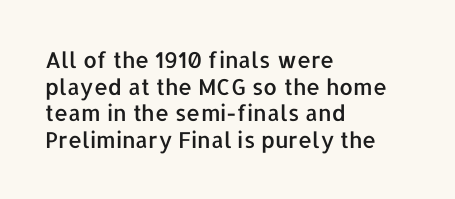
Q: Is the text italic (slanted)? A: No, it is upright.
Q: Is the text underlined? A: No.
Q: How is the paragraph aligned? A: Left-aligned.
Q: Is the spacing between letters normal or unusually wide? A: Normal.
